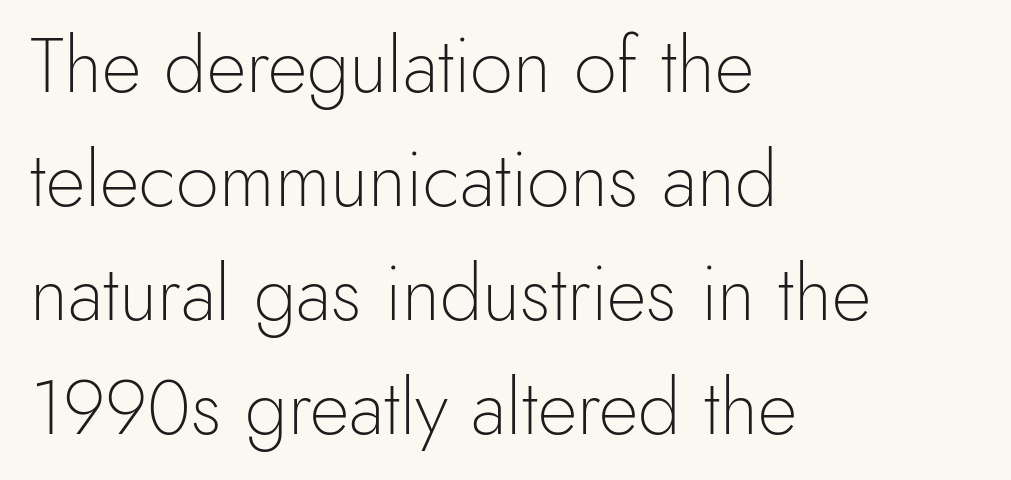
The image shows 77 px light sans-serif type, upright; set left-aligned, normal line spacing (1.48x), normal letter spacing, not underlined; a small x-height.
